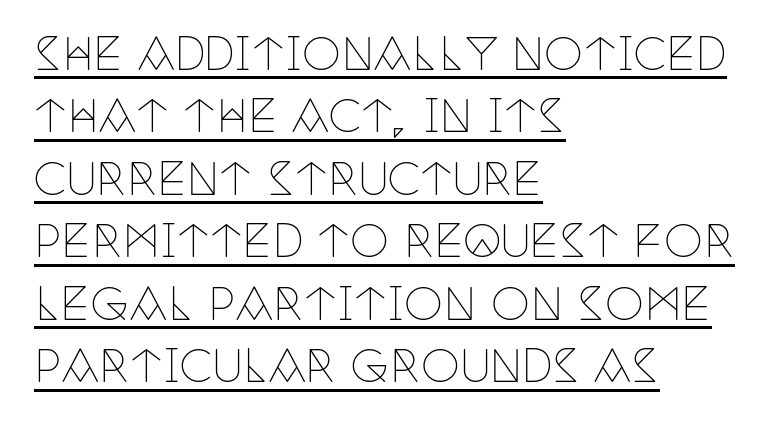
{"serif": "yes", "italic": "no", "bold": "no", "weight": "thin", "width": "condensed", "stroke_contrast": "low", "x_height": "large", "monospaced": "no", "underline": "yes", "align": "left", "line_spacing": "normal", "line_spacing_ratio": 1.42, "letter_spacing": "normal", "letter_spacing_em": 0.0, "glyph_px": 44}
